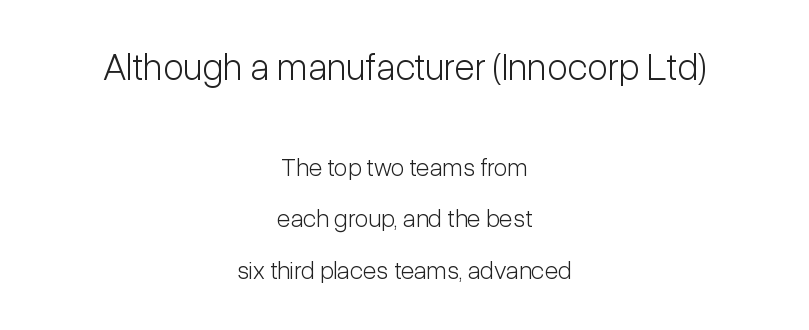
Ordinary non-slanted type is in use. Varying glyph widths throughout — classic text-font behaviour. Vertically, the passage feels expansive, rows floating well apart. This sample uses a sans-serif face.
